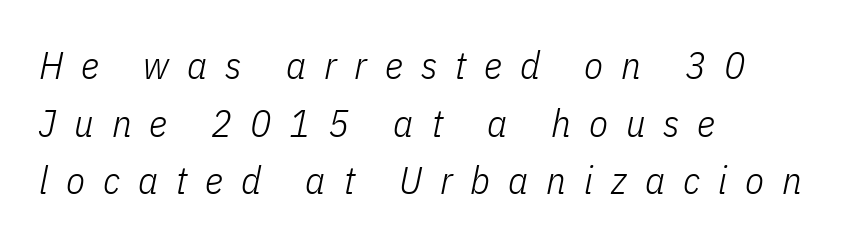
The image shows 39 px light, condensed type, italic (leaning right); set left-aligned, normal line spacing (1.48x), unusually wide letter spacing (+0.46 em), not underlined; low stroke contrast and a medium x-height.
